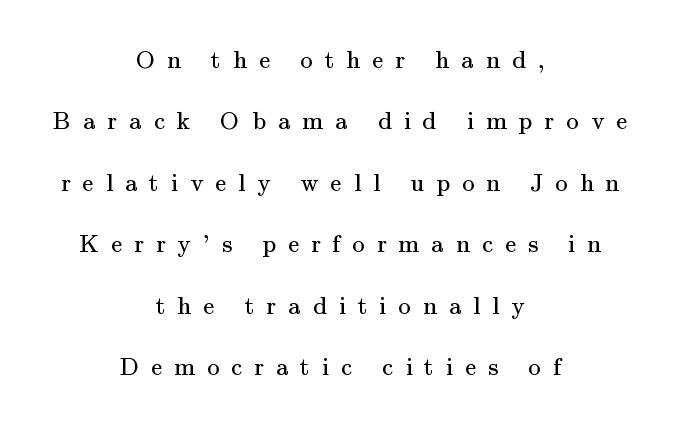
Q: Is the text bold? A: No.
Q: Is the text italic (slanted)? A: No, it is upright.
Q: Is the text underlined? A: No.
Q: How is the paragraph aligned? A: Centered.
Q: Is the spacing between letters normal or unusually wide? A: Unusually wide.
Q: Is the spacing between lines tight, normal or loose? A: Loose.
